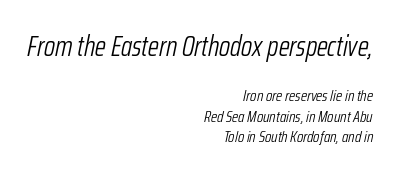
{"italic": "yes", "lean": "right", "slant_degrees": 12, "bold": "no", "weight": "light", "width": "condensed", "stroke_contrast": "low", "x_height": "medium", "monospaced": "no", "underline": "no", "align": "right", "line_spacing": "normal", "line_spacing_ratio": 1.28, "letter_spacing": "normal", "letter_spacing_em": 0.0, "larger_block": "first", "size_ratio": 1.75, "glyph_px": 28}
